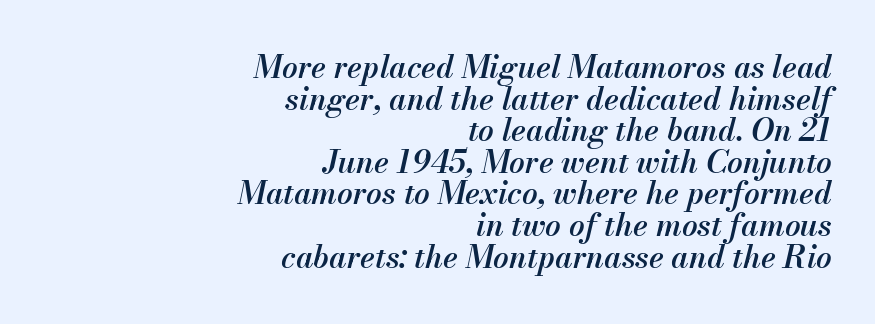
Q: Is the text bold? A: Semi-bold.
Q: Is the text italic (slanted)? A: Yes, it leans right by about 13 degrees.
Q: Is the text underlined? A: No.
Q: How is the paragraph aligned? A: Right-aligned.
Q: Is the spacing between letters normal or unusually wide? A: Normal.
Q: Is the spacing between lines tight, normal or loose? A: Tight.
Q: Width (condensed, normal, or wide)? A: Normal.
Q: Stroke contrast? A: Medium.
Q: x-height? A: Small.
Q: Monospaced? A: No.
